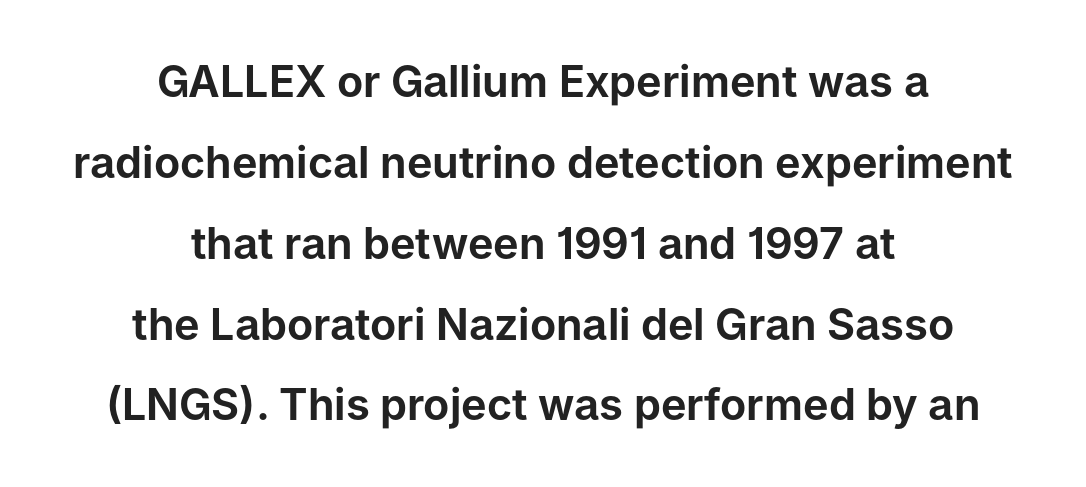
{"serif": "no", "italic": "no", "width": "normal", "stroke_contrast": "low", "x_height": "medium", "monospaced": "no", "underline": "no", "align": "center", "line_spacing_ratio": 1.88, "letter_spacing": "normal", "letter_spacing_em": 0.0, "glyph_px": 43}
